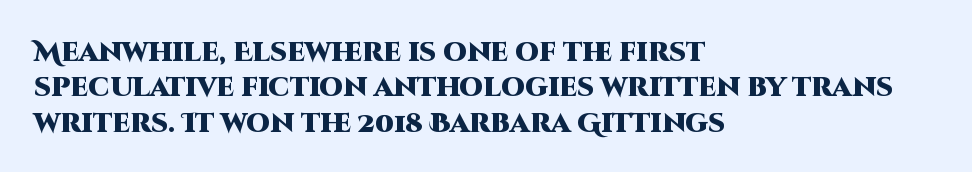
{"italic": "no", "bold": "yes", "underline": "no", "align": "left", "line_spacing": "normal", "line_spacing_ratio": 1.31, "letter_spacing": "normal", "letter_spacing_em": 0.0, "glyph_px": 27}
